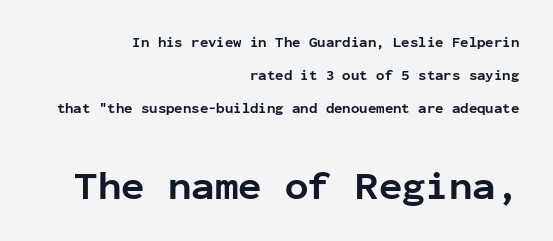
The image shows 39 px bold sans-serif type, upright, monospaced; set right-aligned, loose line spacing (2.37x), normal letter spacing, not underlined; the second (bottom) block is 2.79x larger; low stroke contrast and a medium x-height.
